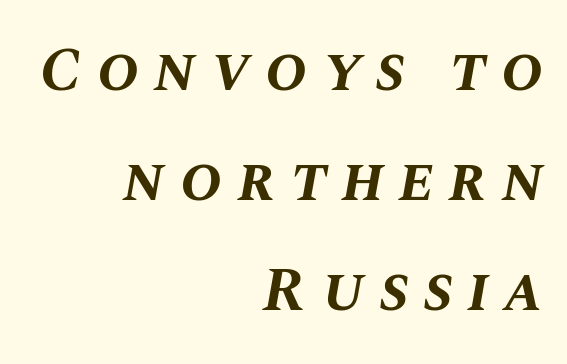
Q: Is the text bold? A: Yes.
Q: Is the text italic (slanted)? A: Yes, it leans right by about 10 degrees.
Q: Is the text underlined? A: No.
Q: How is the paragraph aligned? A: Right-aligned.
Q: Is the spacing between letters normal or unusually wide? A: Unusually wide.
Q: Width (condensed, normal, or wide)? A: Normal.
Q: Stroke contrast? A: Medium.
Q: x-height? A: Large.
Q: Monospaced? A: No.
